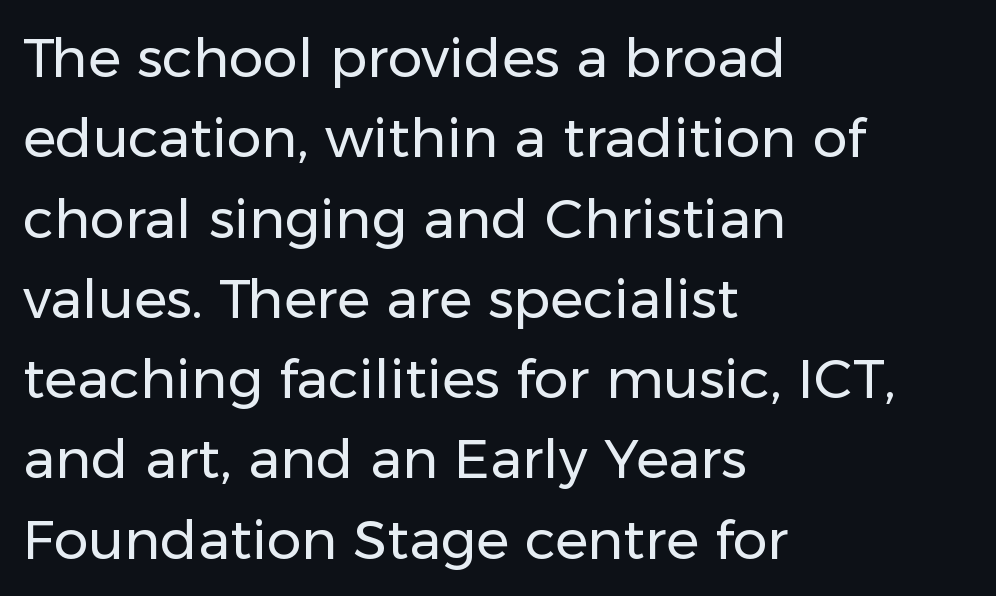
Q: Is the text bold? A: No.
Q: Is the text italic (slanted)? A: No, it is upright.
Q: Is the typeface a serif or a sans-serif typeface? A: Sans-serif.
Q: Is the text underlined? A: No.
Q: How is the paragraph aligned? A: Left-aligned.
Q: Is the spacing between letters normal or unusually wide? A: Normal.
Q: Is the spacing between lines tight, normal or loose? A: Normal.
Q: Width (condensed, normal, or wide)? A: Normal.
Q: Stroke contrast? A: Low.
Q: x-height? A: Medium.
Q: Monospaced? A: No.
